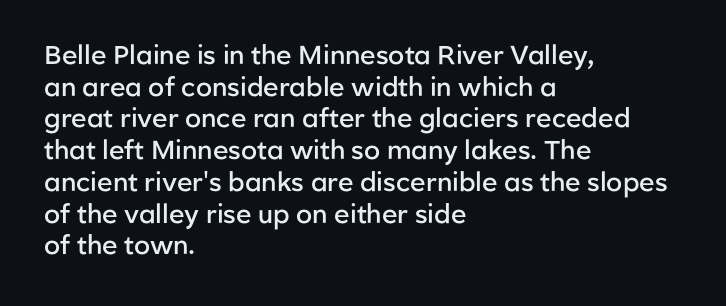
Q: Is the text bold? A: Semi-bold.
Q: Is the text italic (slanted)? A: No, it is upright.
Q: Is the text underlined? A: No.
Q: How is the paragraph aligned? A: Left-aligned.
Q: Is the spacing between letters normal or unusually wide? A: Normal.
